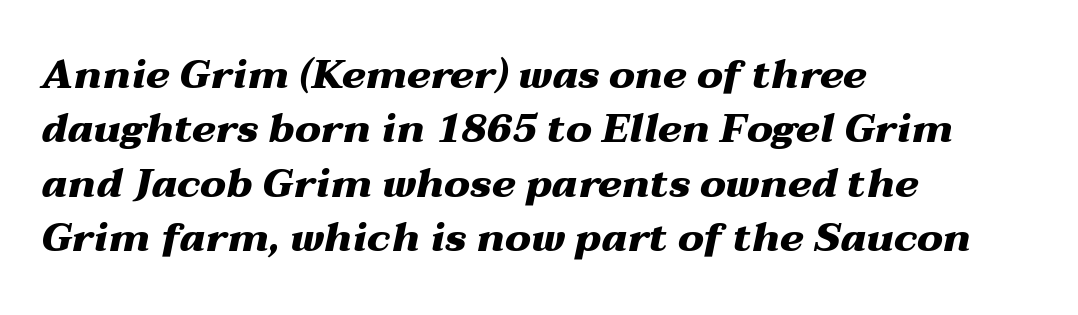
Looks like regular typesetting: each glyph gets only the width it needs. One-word summary of the alignment: left. The passage shown is emphatically bold. When letters slant like this, we call the style italic. The passage shown stacks its lines at a standard gap.
